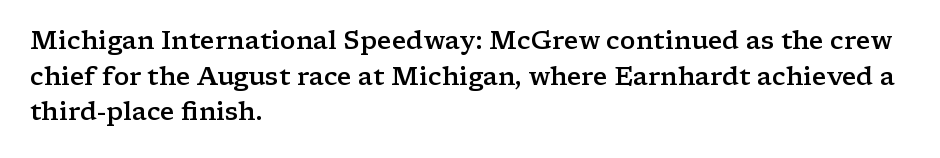
{"italic": "no", "bold": "semi", "underline": "no", "align": "left", "line_spacing": "normal", "line_spacing_ratio": 1.43, "letter_spacing": "normal", "letter_spacing_em": 0.0, "glyph_px": 25}
